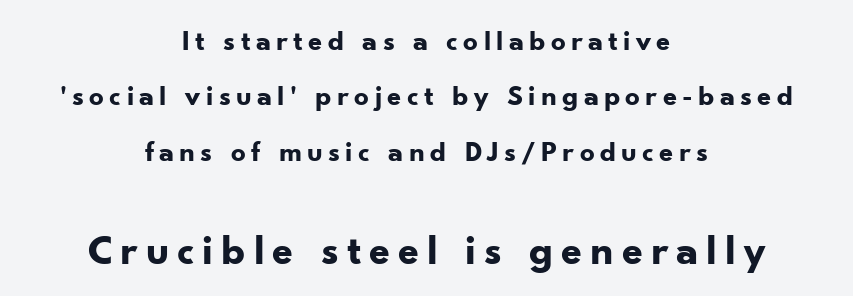
{"serif": "no", "italic": "no", "bold": "yes", "weight": "bold", "width": "normal", "stroke_contrast": "low", "x_height": "small", "monospaced": "no", "underline": "no", "align": "center", "line_spacing": "loose", "line_spacing_ratio": 1.91, "larger_block": "second", "size_ratio": 1.48, "glyph_px": 43}
